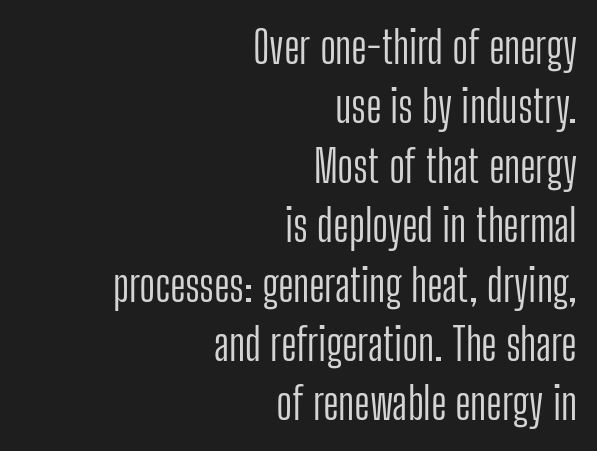
Lines of text with bare space underneath. The letters stand straight up with perfectly vertical stems. Reading down the column, the eye jumps a familiar distance to each next line. Looks like regular typesetting: each glyph gets only the width it needs.
